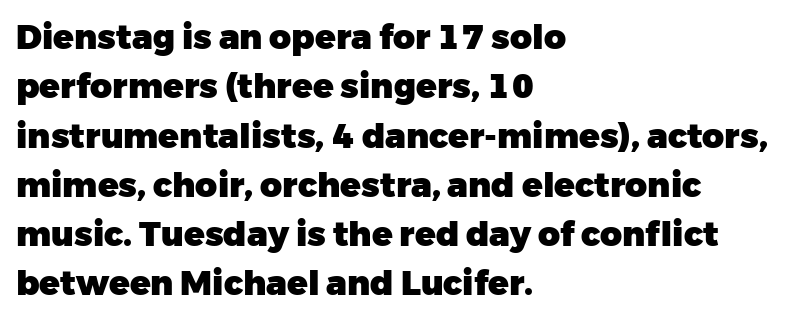
Q: Is the text bold? A: Yes.
Q: Is the text italic (slanted)? A: No, it is upright.
Q: Is the typeface a serif or a sans-serif typeface? A: Sans-serif.
Q: Is the text underlined? A: No.
Q: How is the paragraph aligned? A: Left-aligned.
Q: Is the spacing between letters normal or unusually wide? A: Normal.
Q: Is the spacing between lines tight, normal or loose? A: Normal.
Q: Width (condensed, normal, or wide)? A: Normal.
Q: Stroke contrast? A: Low.
Q: x-height? A: Medium.
Q: Monospaced? A: No.
